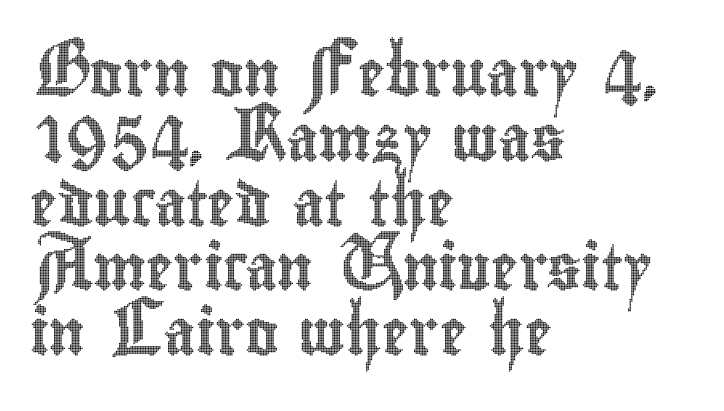
{"italic": "no", "width": "condensed", "x_height": "small", "monospaced": "no", "underline": "no", "align": "left", "line_spacing": "normal", "line_spacing_ratio": 1.44, "letter_spacing": "normal", "letter_spacing_em": 0.0, "glyph_px": 45}
